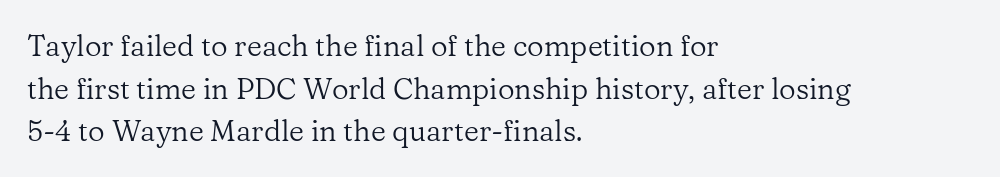
Only glyphs here, with clear space below each row. How would I describe the line gaps? Plain and ordinary. Spacing between characters is what you'd get straight out of the box. The face looks like a standard text weight, possibly lighter. Every stem runs plumb, perpendicular to the baseline. Is this a sans? No — the strokes have serifs.
